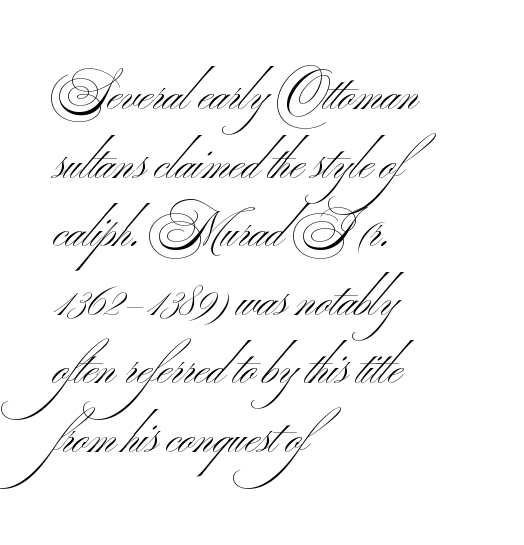
The image shows 47 px light, wide sans-serif type; set left-aligned, normal line spacing (1.46x), normal letter spacing, not underlined; medium stroke contrast and a small x-height.
